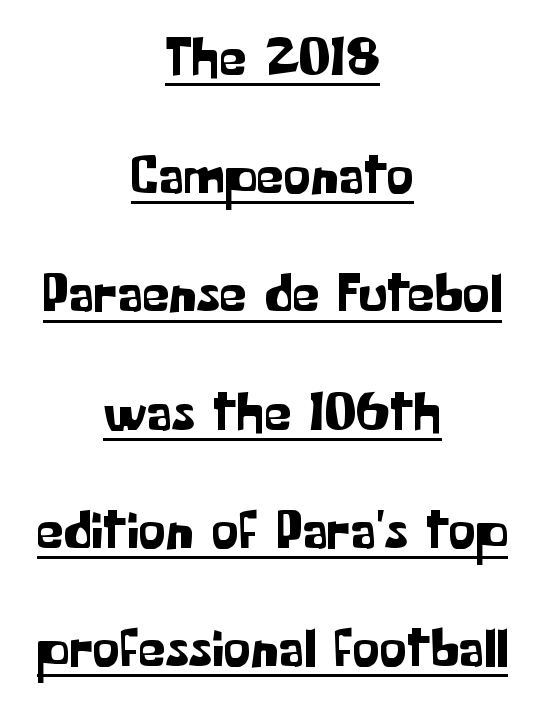
The image shows 55 px sans-serif type, upright; set centered, loose line spacing (2.15x), normal letter spacing, underlined; low stroke contrast and a medium x-height.
